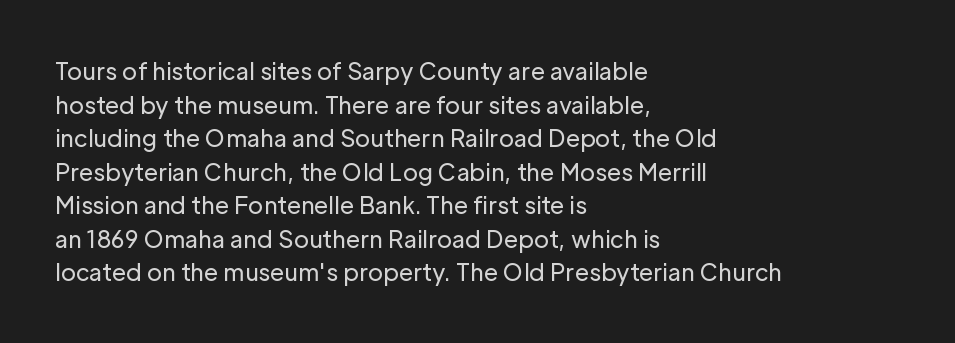
The image shows 23 px text type, upright; set left-aligned, normal line spacing (1.46x), normal letter spacing, not underlined.
